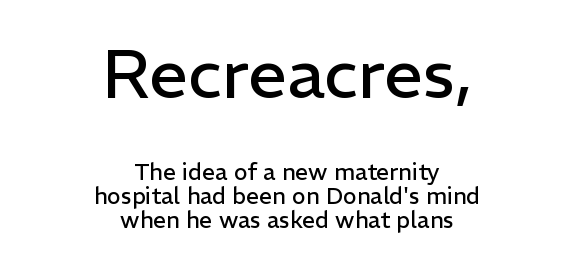
{"serif": "no", "italic": "no", "bold": "no", "weight": "regular", "width": "normal", "stroke_contrast": "low", "x_height": "medium", "monospaced": "no", "underline": "no", "align": "center", "line_spacing": "tight", "line_spacing_ratio": 1.04, "letter_spacing": "normal", "letter_spacing_em": 0.0, "larger_block": "first", "size_ratio": 3.0, "glyph_px": 69}
